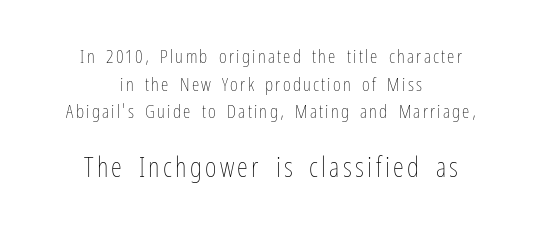
Q: Is the text bold? A: No.
Q: Is the text italic (slanted)? A: No, it is upright.
Q: Is the text underlined? A: No.
Q: How is the paragraph aligned? A: Centered.
Q: Is the spacing between lines tight, normal or loose? A: Normal.
Q: Which block of text is set in a larger size, the first (top) or the second (bottom)? A: The second (bottom) one.
Q: Width (condensed, normal, or wide)? A: Condensed.
Q: Stroke contrast? A: Low.
Q: x-height? A: Medium.
Q: Monospaced? A: No.
